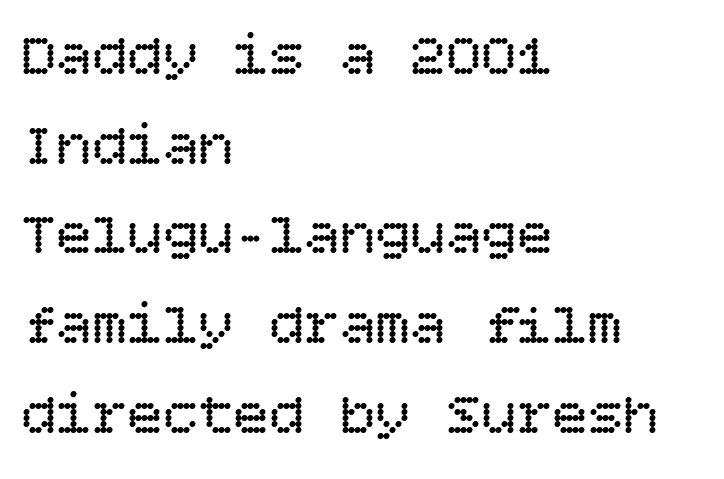
Stems here are at most as thick as an everyday book face. Posture: upright roman. Short note: letters normally spaced. The line-height multiplier appears to be the usual default. Which margin do the lines hug? The left one — the right edge is uneven.
